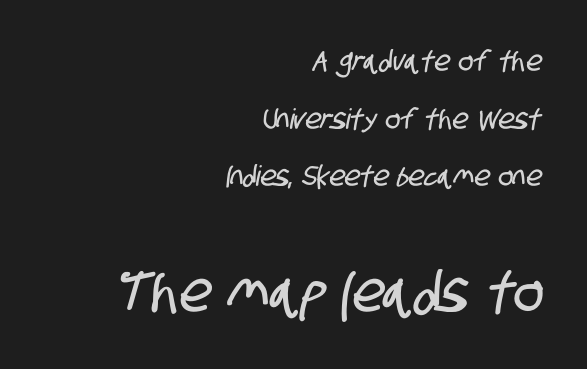
{"serif": "no", "width": "condensed", "stroke_contrast": "low", "x_height": "large", "monospaced": "no", "underline": "no", "align": "right", "line_spacing": "loose", "line_spacing_ratio": 2.06, "letter_spacing": "normal", "letter_spacing_em": 0.0, "larger_block": "second", "size_ratio": 2.0, "glyph_px": 56}
